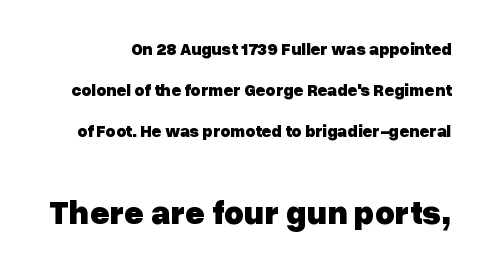
Q: Is the text bold? A: Yes.
Q: Is the text italic (slanted)? A: No, it is upright.
Q: Is the typeface a serif or a sans-serif typeface? A: Sans-serif.
Q: Is the text underlined? A: No.
Q: Is the spacing between letters normal or unusually wide? A: Normal.
Q: Is the spacing between lines tight, normal or loose? A: Loose.
Q: Which block of text is set in a larger size, the first (top) or the second (bottom)? A: The second (bottom) one.
Q: Width (condensed, normal, or wide)? A: Normal.
Q: Stroke contrast? A: Low.
Q: x-height? A: Medium.
Q: Monospaced? A: No.
